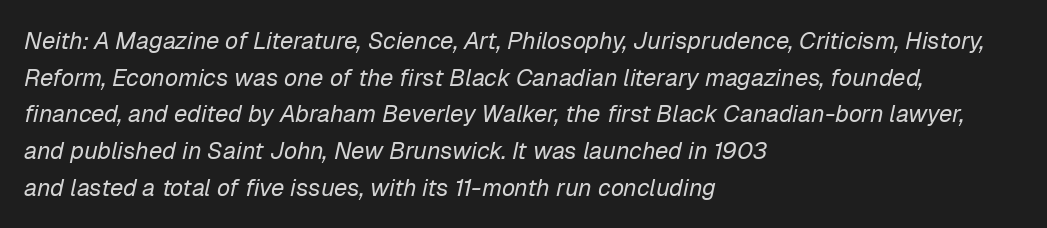
This is not heavy type; no bold has been used. Honestly, there is no underline to notice here at all. The glyphs look as if they've been sheared to an angle. The rag falls on the right side of this text block. Words appear dense and cohesive because spacing is normal. Leading matches the norm, producing a regular column.
